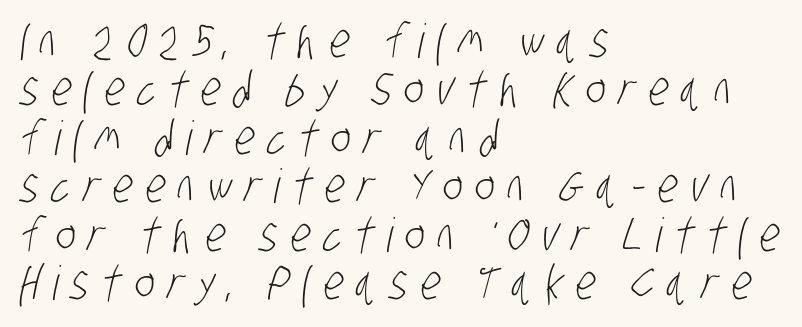
{"serif": "no", "bold": "no", "weight": "light", "width": "condensed", "stroke_contrast": "low", "x_height": "large", "monospaced": "no", "underline": "no", "align": "left", "line_spacing": "tight", "line_spacing_ratio": 1.03, "letter_spacing": "wide", "letter_spacing_em": 0.27, "glyph_px": 47}
